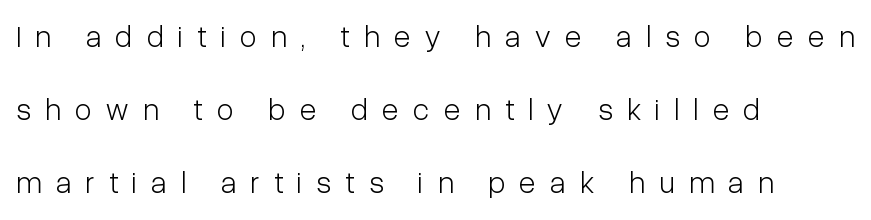
Q: Is the text bold? A: No.
Q: Is the text italic (slanted)? A: No, it is upright.
Q: Is the typeface a serif or a sans-serif typeface? A: Sans-serif.
Q: Is the text underlined? A: No.
Q: How is the paragraph aligned? A: Left-aligned.
Q: Is the spacing between letters normal or unusually wide? A: Unusually wide.
Q: Is the spacing between lines tight, normal or loose? A: Loose.
Q: Width (condensed, normal, or wide)? A: Condensed.
Q: Stroke contrast? A: Low.
Q: x-height? A: Medium.
Q: Monospaced? A: No.
